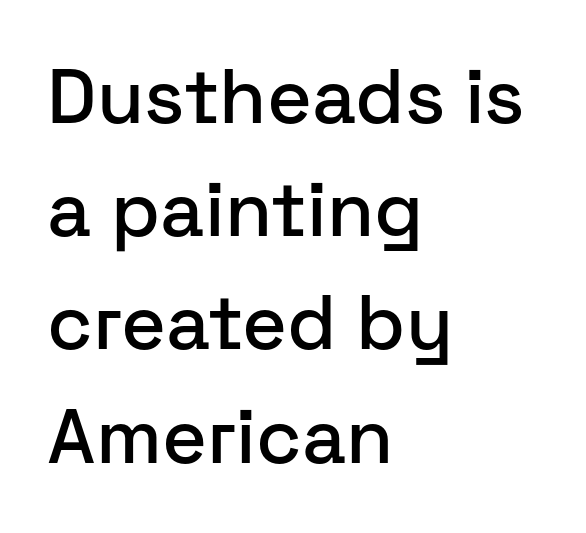
This sample uses a sans-serif face. Reading down the block, your eye returns to a fixed left position each line. The passage shown has conventional tracking throughout. These lines were composed using upright roman letters. Type without underlining. Baseline-to-baseline distance is the conventional proportion of letter height.
